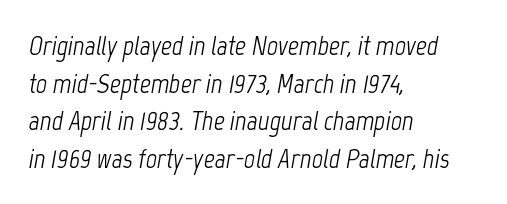
The image shows 27 px text type, italic (leaning right); set left-aligned, normal line spacing (1.39x), normal letter spacing, not underlined.
